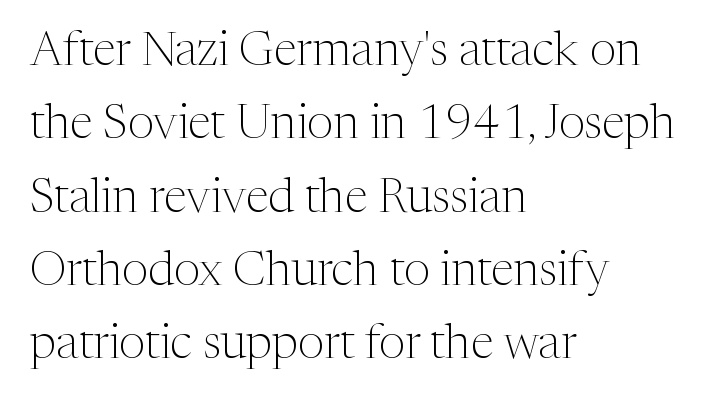
Q: Is the text bold? A: No.
Q: Is the text italic (slanted)? A: No, it is upright.
Q: Is the typeface a serif or a sans-serif typeface? A: Serif.
Q: Is the text underlined? A: No.
Q: How is the paragraph aligned? A: Left-aligned.
Q: Is the spacing between letters normal or unusually wide? A: Normal.
Q: Is the spacing between lines tight, normal or loose? A: Normal.
Q: Width (condensed, normal, or wide)? A: Normal.
Q: Stroke contrast? A: Medium.
Q: x-height? A: Medium.
Q: Monospaced? A: No.
